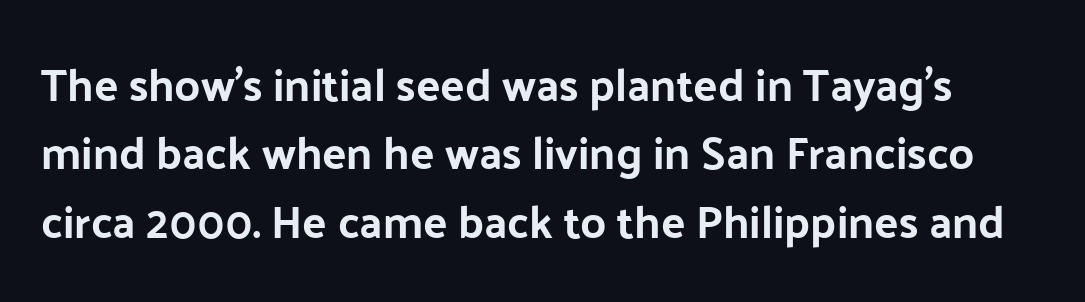
{"serif": "no", "italic": "no", "width": "normal", "stroke_contrast": "low", "x_height": "medium", "monospaced": "no", "underline": "no", "line_spacing": "normal", "line_spacing_ratio": 1.52, "letter_spacing": "normal", "letter_spacing_em": 0.0, "glyph_px": 45}
